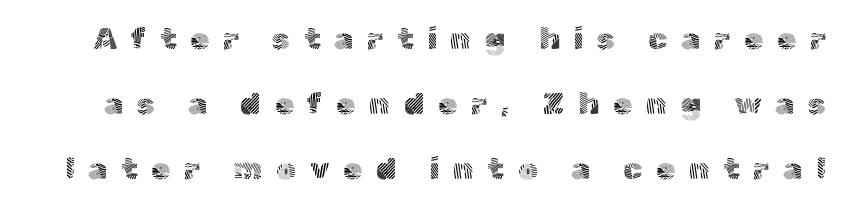
Q: Is the text bold? A: No.
Q: Is the text italic (slanted)? A: No, it is upright.
Q: Is the typeface a serif or a sans-serif typeface? A: Sans-serif.
Q: Is the text underlined? A: No.
Q: Is the spacing between letters normal or unusually wide? A: Unusually wide.
Q: Is the spacing between lines tight, normal or loose? A: Loose.
Q: Width (condensed, normal, or wide)? A: Normal.
Q: x-height? A: Medium.
Q: Monospaced? A: No.
